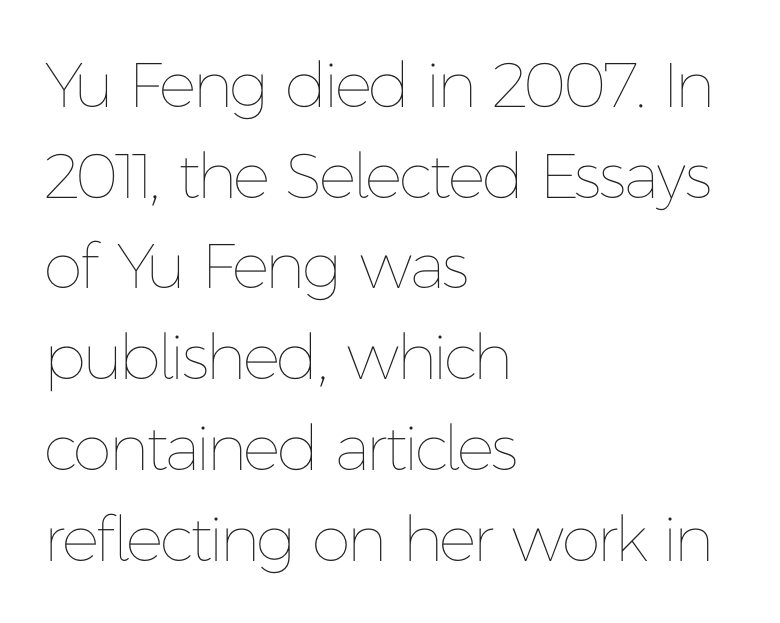
The image shows 63 px thin type, upright; set left-aligned, normal line spacing (1.44x), normal letter spacing, not underlined; low stroke contrast and a medium x-height.
